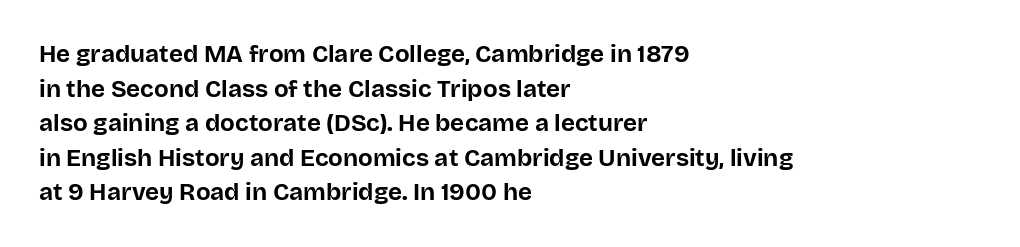
Q: Is the text bold? A: Yes.
Q: Is the text italic (slanted)? A: No, it is upright.
Q: Is the text underlined? A: No.
Q: How is the paragraph aligned? A: Left-aligned.
Q: Is the spacing between letters normal or unusually wide? A: Normal.
Q: Is the spacing between lines tight, normal or loose? A: Normal.
